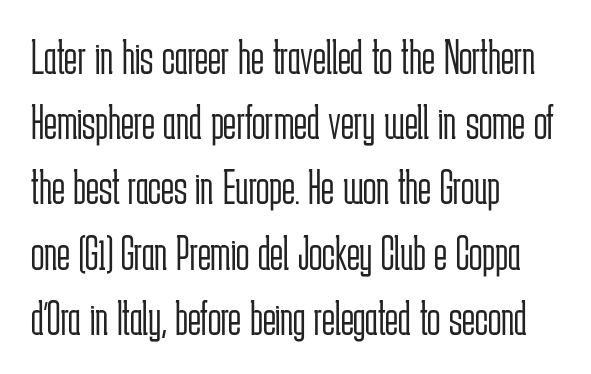
{"serif": "no", "italic": "no", "bold": "no", "weight": "light", "width": "condensed", "stroke_contrast": "low", "x_height": "medium", "monospaced": "no", "underline": "no", "align": "left", "line_spacing": "normal", "line_spacing_ratio": 1.33, "letter_spacing": "normal", "letter_spacing_em": 0.0, "glyph_px": 49}
